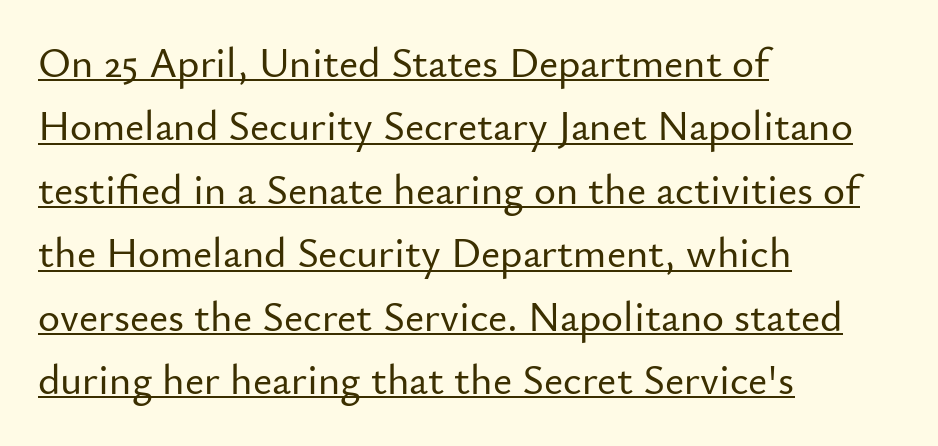
{"serif": "no", "italic": "no", "width": "normal", "stroke_contrast": "low", "x_height": "small", "monospaced": "no", "underline": "yes", "align": "left", "line_spacing": "normal", "line_spacing_ratio": 1.51, "letter_spacing": "normal", "letter_spacing_em": 0.0, "glyph_px": 42}
